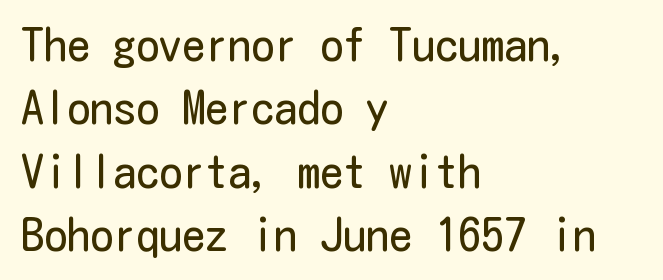
The image shows 46 px regular-weight, condensed sans-serif type, upright; set left-aligned, normal line spacing (1.38x), normal letter spacing, not underlined; low stroke contrast and a medium x-height.
